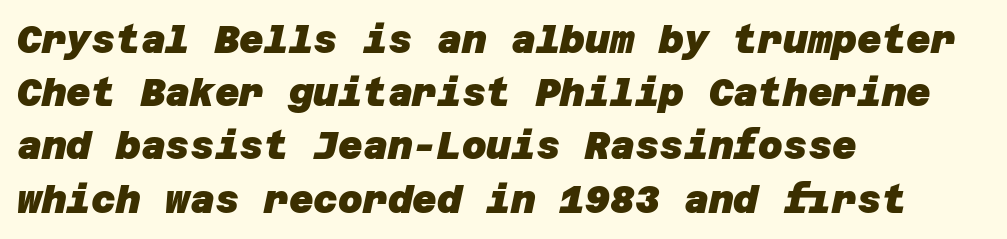
{"serif": "no", "bold": "yes", "weight": "heavy", "width": "normal", "stroke_contrast": "low", "x_height": "large", "underline": "no", "align": "left", "line_spacing": "normal", "line_spacing_ratio": 1.4, "letter_spacing": "normal", "letter_spacing_em": 0.0, "glyph_px": 38}
